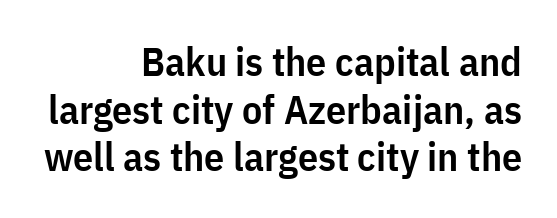
The passage shown is not underscored anywhere. Each letter's strokes conclude bluntly, with no projecting serifs. The rendering anchors every line to the right-hand side. Think of a printed novel: that variable character pitch is what you see here. Tracking value appears to be zero — textbook default spacing. A somewhat darkened texture: the type is semibold rather than bold.
